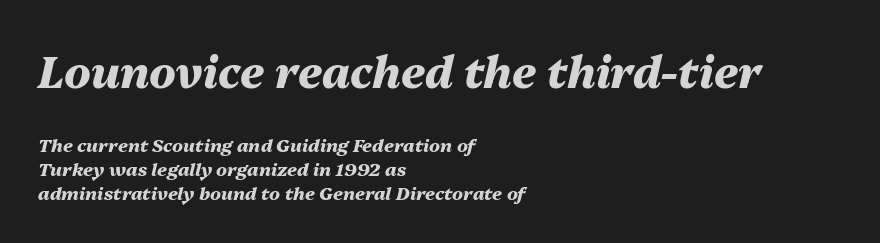
The image shows 44 px heavy type, italic (leaning right); set left-aligned, normal line spacing (1.32x), normal letter spacing, not underlined; the first (top) block is 2.44x larger; medium stroke contrast and a medium x-height.
